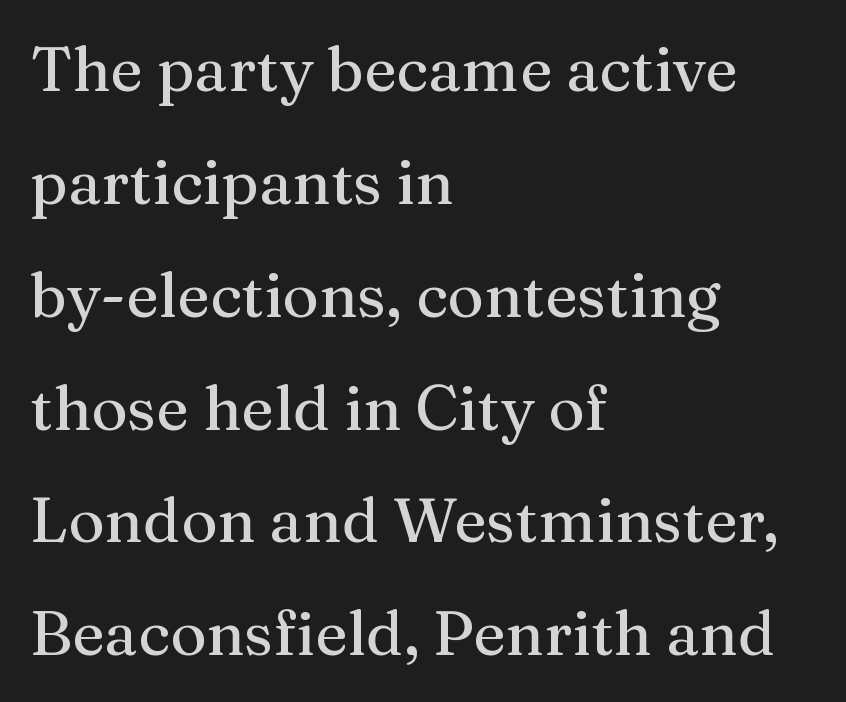
This rendering employs a face with finishing strokes, i.e., a serif. The specimen omits any rule beneath the text block's lines. Is there any slant? The stems are plumb. Looks like regular typesetting: each glyph gets only the width it needs. Where is the straight margin? On the left. Words appear dense and cohesive because spacing is normal.
